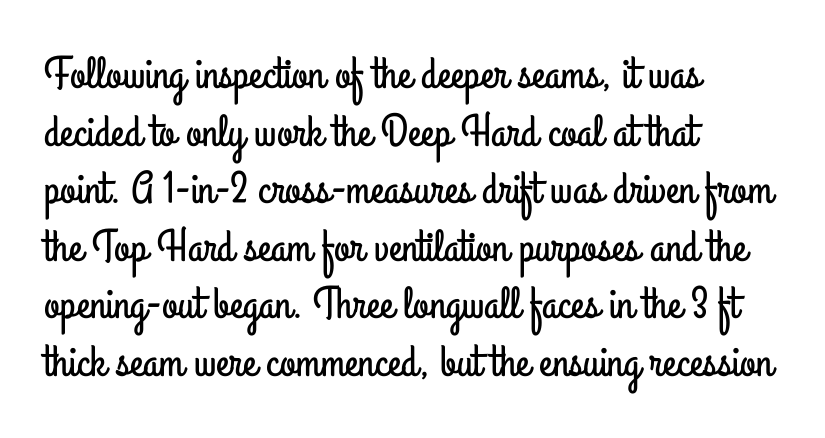
The image shows 45 px condensed sans-serif type, upright; set left-aligned, normal line spacing (1.28x), normal letter spacing, not underlined; low stroke contrast and a small x-height.
